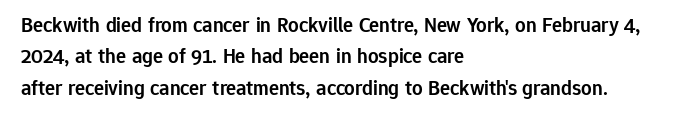
{"italic": "no", "bold": "semi", "underline": "no", "align": "left", "line_spacing": "normal", "line_spacing_ratio": 1.49, "letter_spacing": "normal", "letter_spacing_em": 0.0, "glyph_px": 21}
